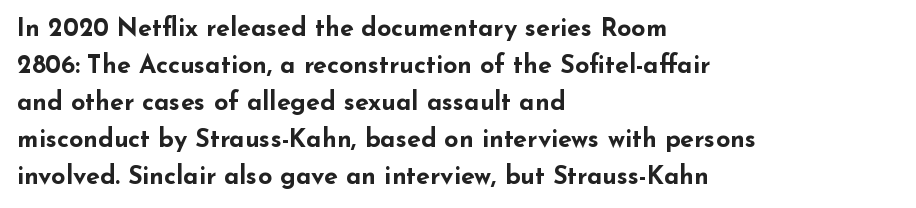
{"italic": "no", "bold": "yes", "underline": "no", "align": "left", "line_spacing": "normal", "line_spacing_ratio": 1.48, "letter_spacing": "normal", "letter_spacing_em": 0.0, "glyph_px": 25}
